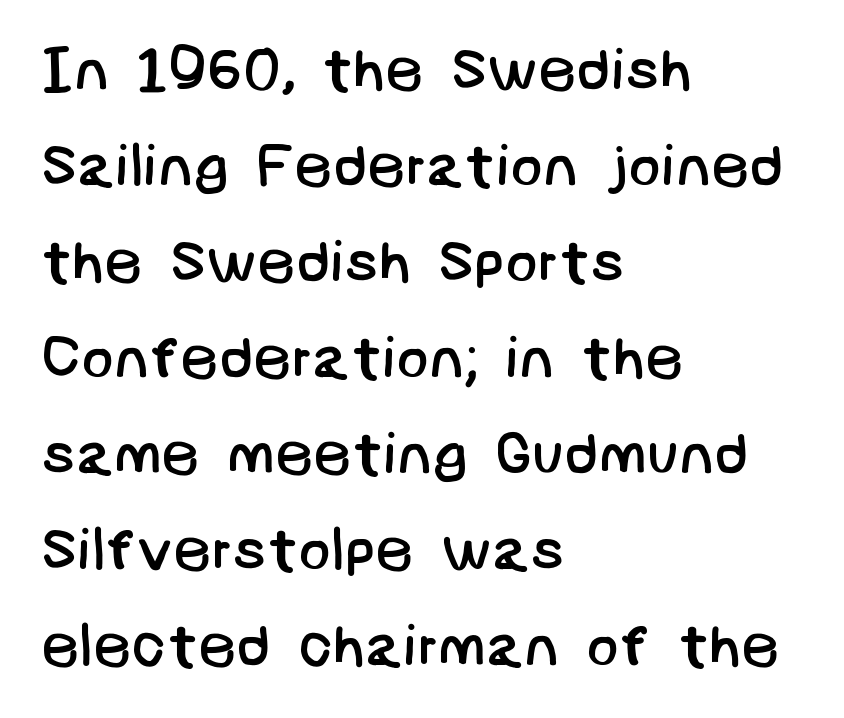
The rows are spaced the way most documents space them. Characters follow at the spacing the type designer built in. These lines are set flush left with a ragged right edge. Does the type have serifs? No, each stem ends abruptly.
